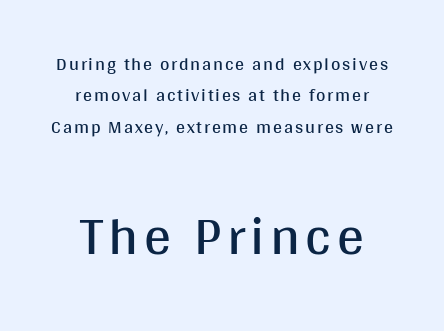
{"serif": "no", "italic": "no", "bold": "no", "weight": "regular", "width": "normal", "stroke_contrast": "medium", "x_height": "large", "monospaced": "no", "underline": "no", "align": "center", "line_spacing_ratio": 1.75, "larger_block": "second", "size_ratio": 3.0, "glyph_px": 54}
